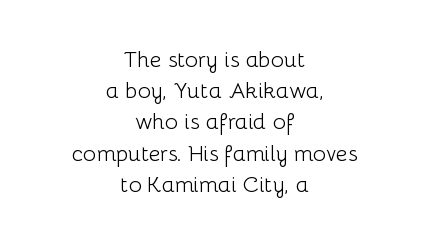
The image shows 22 px text type, upright; set centered, normal line spacing (1.42x), normal letter spacing, not underlined.
